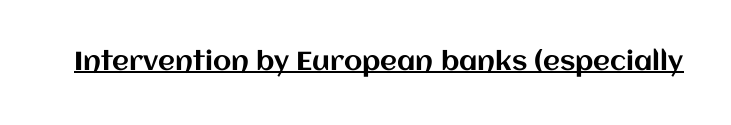
Q: Is the text italic (slanted)? A: No, it is upright.
Q: Is the text underlined? A: Yes.
Q: Is the spacing between letters normal or unusually wide? A: Normal.
